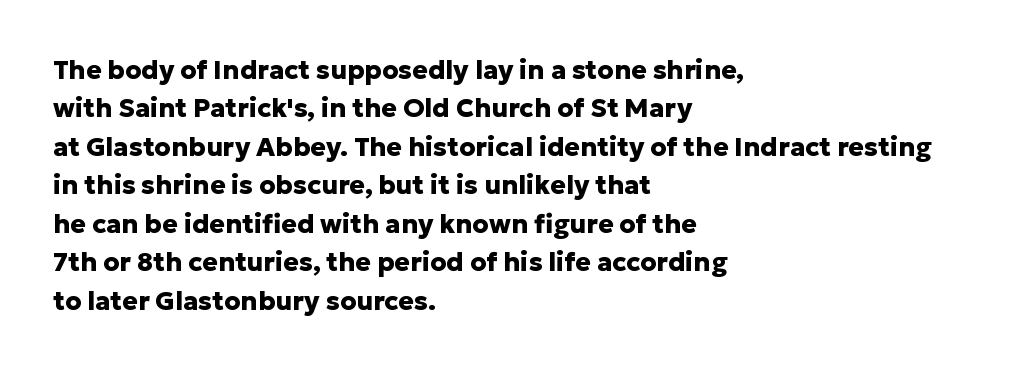
A typesetter would mark this as roman, not italic. Rule under the text: the space is simply empty. Layout note: lines flush left. The designer left line spacing at the default. What weight is shown? A full bold with thick strokes. This sample uses plain, unmodified letter spacing.
